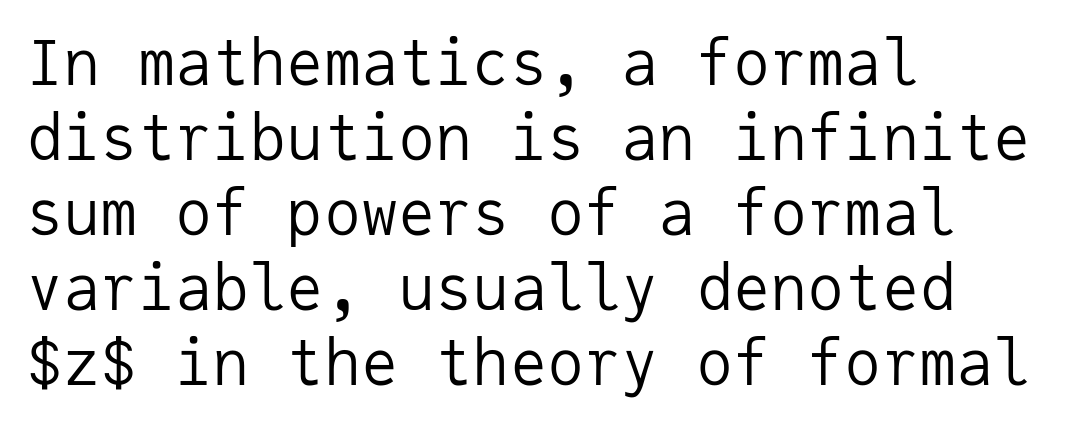
Letters have the restrained weight of plain body copy at most. The rendering uses typewriter-style spacing with identical character cells. The gap between lines stays unmarked. Teacher's note: observe the even left margin — that is flush-left alignment.
